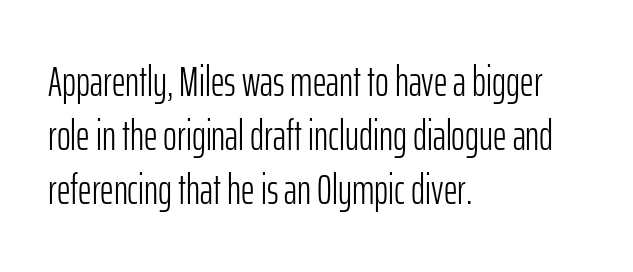
This sample uses plain, unmodified letter spacing. In CSS terms this would be text-align: left. A normal amount of white space separates one row of letters from the next. The face used here is proportionally spaced, like ordinary book or web type. Is the type heavy? It reads as light-to-regular instead. Every character sits straight up, as roman type does.
